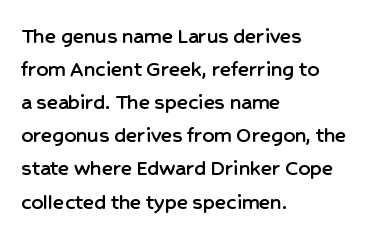
{"italic": "no", "underline": "no", "align": "left", "line_spacing": "normal", "line_spacing_ratio": 1.44, "letter_spacing": "normal", "letter_spacing_em": 0.0, "glyph_px": 23}
